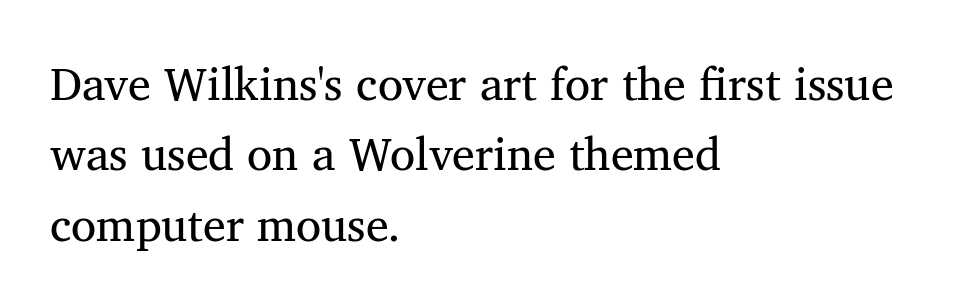
Q: Is the text bold? A: No.
Q: Is the text italic (slanted)? A: No, it is upright.
Q: Is the typeface a serif or a sans-serif typeface? A: Serif.
Q: Is the text underlined? A: No.
Q: How is the paragraph aligned? A: Left-aligned.
Q: Is the spacing between letters normal or unusually wide? A: Normal.
Q: Is the spacing between lines tight, normal or loose? A: Normal.
Q: Width (condensed, normal, or wide)? A: Normal.
Q: Stroke contrast? A: Medium.
Q: x-height? A: Medium.
Q: Monospaced? A: No.
